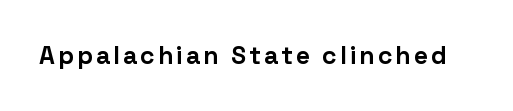
{"italic": "no", "bold": "yes", "underline": "no", "glyph_px": 25}
